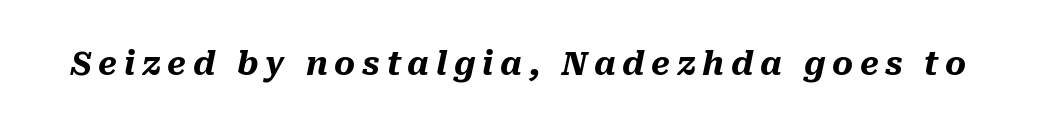
Here the designer chose a conventional face with non-uniform glyph widths. You could only call the tracking loose — the letters float apart. Each glyph is drawn with heavy, bold strokes. Underlining? Definitely not there. The whole block is typeset with a tilt.
